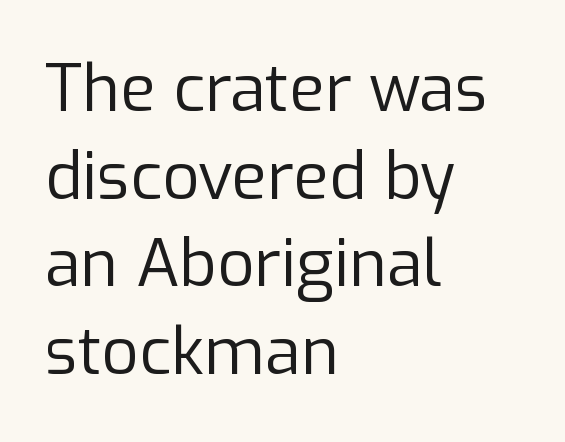
The image shows 65 px regular-weight sans-serif type, upright; set left-aligned, normal line spacing (1.35x), normal letter spacing, not underlined; low stroke contrast and a medium x-height.
